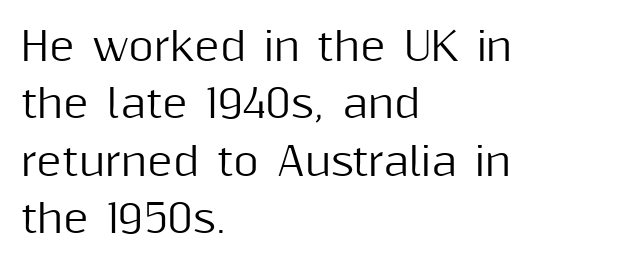
The image shows 39 px sans-serif type, upright; set left-aligned, normal line spacing (1.47x), normal letter spacing, not underlined; medium stroke contrast and a medium x-height.
